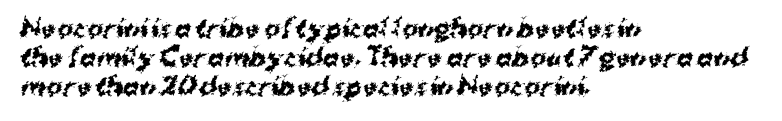
Q: Is the text bold? A: Yes.
Q: Is the text underlined? A: No.
Q: How is the paragraph aligned? A: Left-aligned.
Q: Is the spacing between letters normal or unusually wide? A: Normal.
